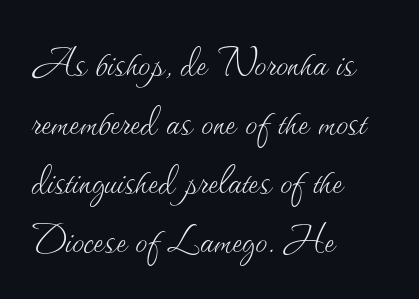
The image shows 48 px thin type; set left-aligned, line spacing 1.23x, normal letter spacing, not underlined; medium stroke contrast and a small x-height.
